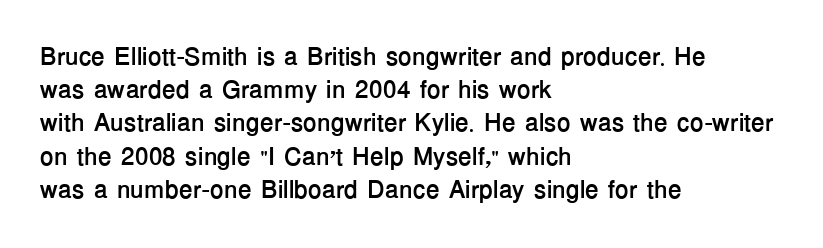
One-word summary of the alignment: left. Compared with an ordinary text face, these strokes are far heavier — a full bold. Interline gaps are of average width in this sample. Letter spacing: default. The baseline area is clear. The letters stand upright; this is a roman face.
